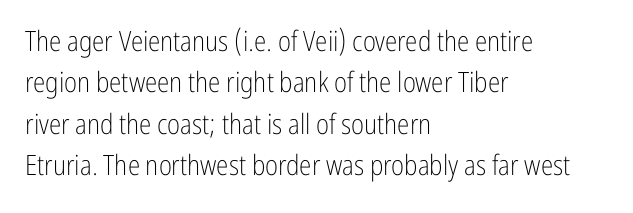
{"serif": "no", "italic": "no", "bold": "no", "weight": "light", "width": "condensed", "stroke_contrast": "low", "x_height": "medium", "monospaced": "no", "underline": "no", "align": "left", "line_spacing": "normal", "line_spacing_ratio": 1.48, "letter_spacing": "normal", "letter_spacing_em": 0.0, "glyph_px": 28}
